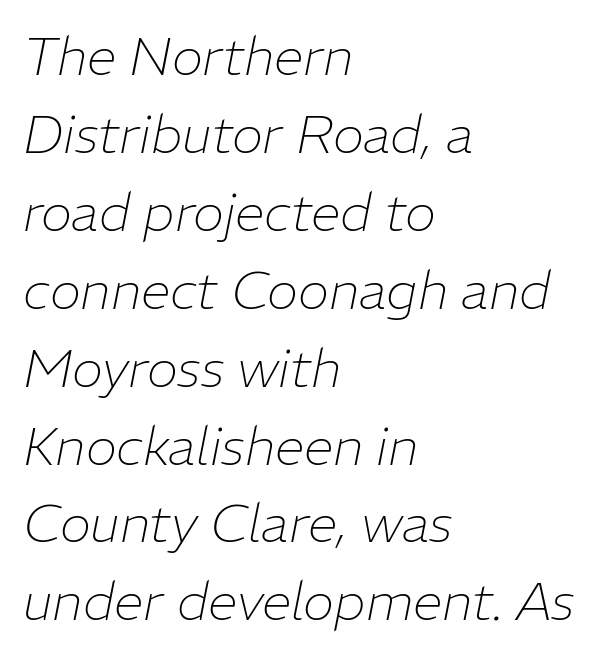
{"italic": "yes", "lean": "right", "slant_degrees": 11, "bold": "no", "weight": "thin", "width": "normal", "stroke_contrast": "low", "x_height": "medium", "monospaced": "no", "underline": "no", "align": "left", "line_spacing": "normal", "line_spacing_ratio": 1.47, "letter_spacing": "normal", "letter_spacing_em": 0.0, "glyph_px": 53}
